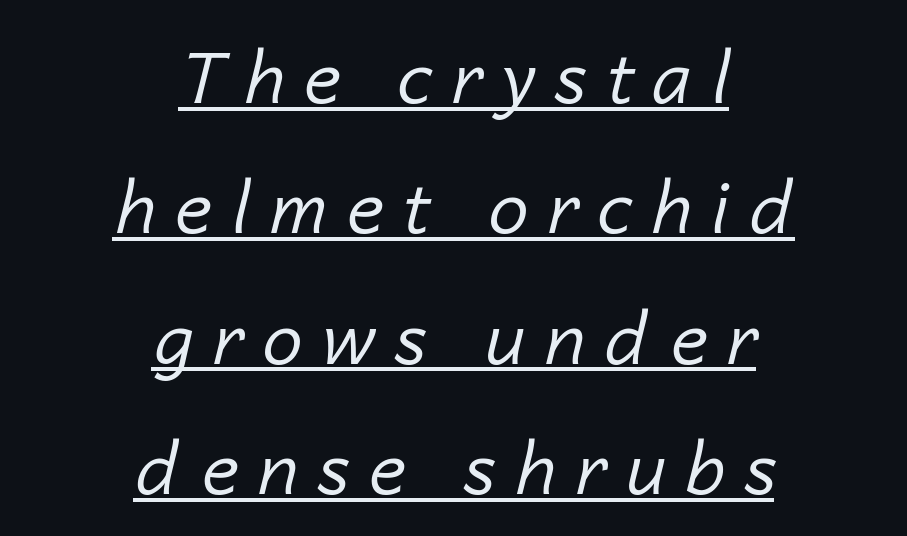
The image shows 72 px regular-weight type, italic (leaning right); set centered, line spacing 1.81x, unusually wide letter spacing (+0.27 em), underlined; low stroke contrast and a medium x-height.
